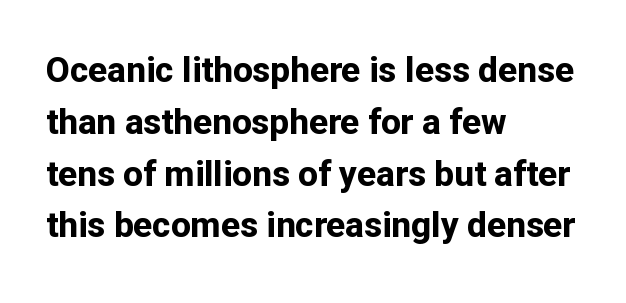
{"serif": "no", "italic": "no", "bold": "yes", "weight": "bold", "width": "normal", "stroke_contrast": "low", "x_height": "medium", "monospaced": "no", "underline": "no", "align": "left", "line_spacing": "normal", "line_spacing_ratio": 1.48, "letter_spacing": "normal", "letter_spacing_em": 0.0, "glyph_px": 35}
